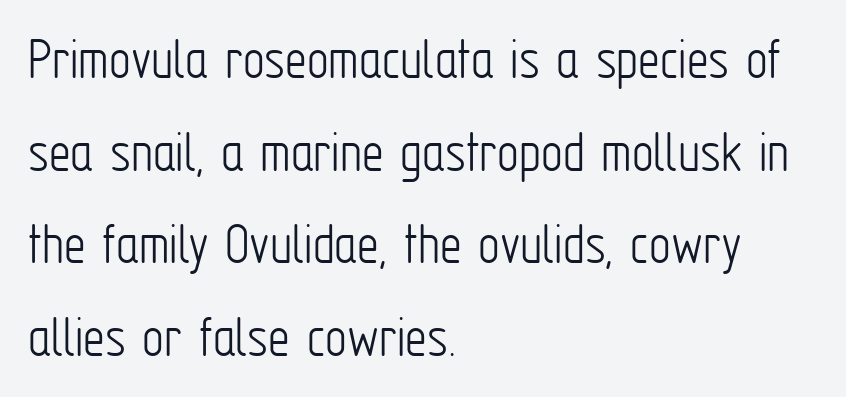
{"serif": "no", "italic": "no", "bold": "no", "weight": "light", "width": "condensed", "stroke_contrast": "low", "x_height": "medium", "monospaced": "no", "underline": "no", "align": "left", "line_spacing": "normal", "line_spacing_ratio": 1.52, "letter_spacing": "normal", "letter_spacing_em": 0.0, "glyph_px": 61}
